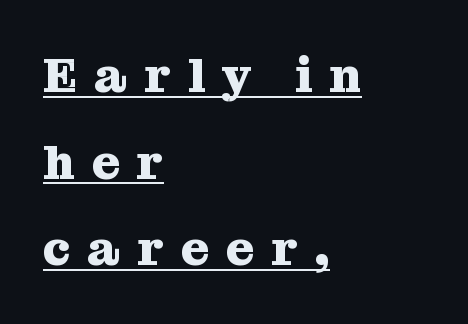
Proportional: the letters do not fall into vertical columns. As a designer I'd log this as weight 700, bold. Look at the bottom of the vertical strokes: they flare into serifs here. Compared with typical body copy, the letter spacing here is much looser. The passage shown is underscored from start to finish. This is roman type, the default non-slanted kind.
